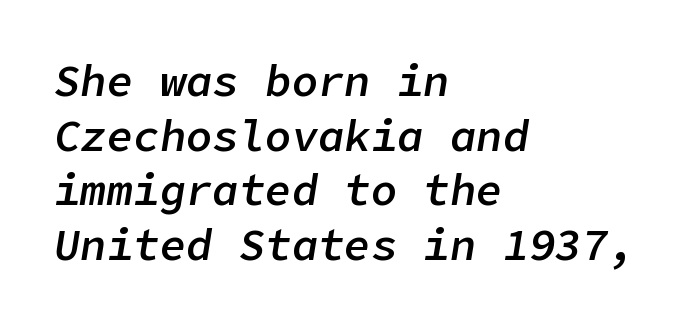
Q: Is the text bold? A: Semi-bold.
Q: Is the text italic (slanted)? A: Yes, it leans right by about 9 degrees.
Q: Is the text underlined? A: No.
Q: How is the paragraph aligned? A: Left-aligned.
Q: Is the spacing between letters normal or unusually wide? A: Normal.
Q: Width (condensed, normal, or wide)? A: Normal.
Q: Stroke contrast? A: Low.
Q: x-height? A: Medium.
